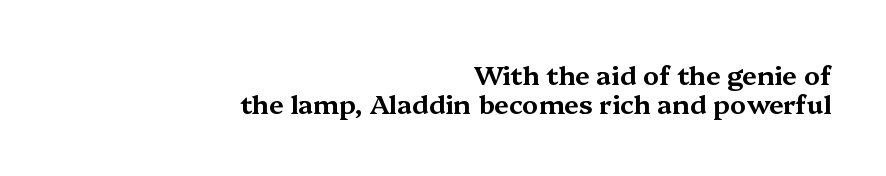
The image shows 26 px text type, upright; set right-aligned, tight line spacing (1.11x), normal letter spacing, not underlined.
